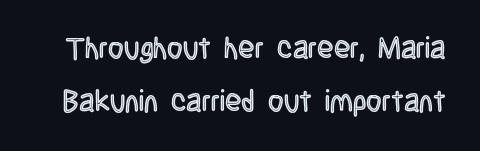
{"italic": "no", "width": "condensed", "x_height": "large", "monospaced": "no", "underline": "no", "line_spacing_ratio": 1.76, "letter_spacing": "normal", "letter_spacing_em": 0.0, "glyph_px": 30}
